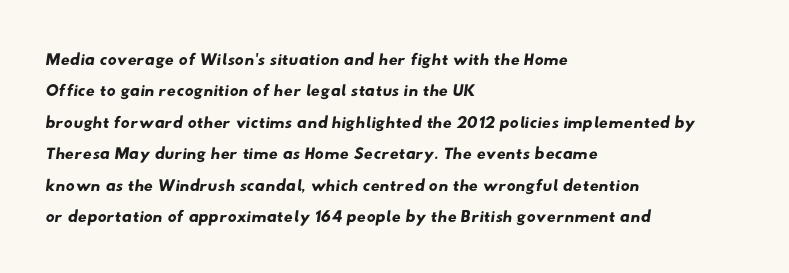
Q: Is the text underlined? A: No.
Q: How is the paragraph aligned? A: Left-aligned.
Q: Is the spacing between letters normal or unusually wide? A: Normal.
Q: Is the spacing between lines tight, normal or loose? A: Normal.
